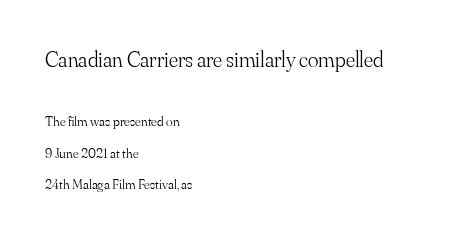
{"italic": "no", "bold": "no", "underline": "no", "align": "left", "line_spacing": "loose", "line_spacing_ratio": 2.25, "letter_spacing": "normal", "letter_spacing_em": 0.0, "larger_block": "first", "size_ratio": 1.57, "glyph_px": 22}
